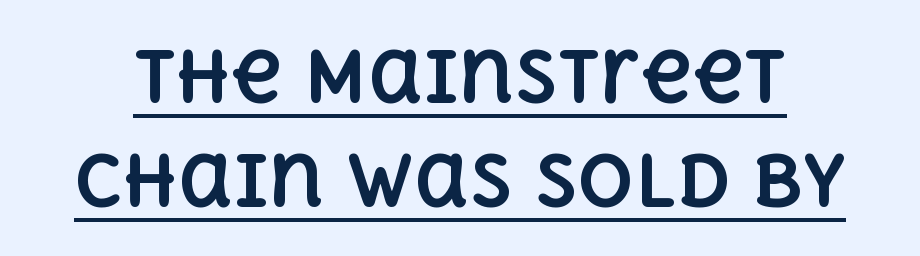
Q: Is the text bold? A: Yes.
Q: Is the text italic (slanted)? A: No, it is upright.
Q: Is the text underlined? A: Yes.
Q: Is the spacing between letters normal or unusually wide? A: Normal.
Q: Is the spacing between lines tight, normal or loose? A: Normal.
Q: Width (condensed, normal, or wide)? A: Normal.
Q: x-height? A: Large.
Q: Monospaced? A: No.
